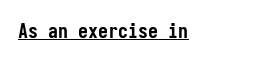
Weight: bold. Is the letter spacing exaggerated? No — it looks like the ordinary default. In designer terms, the underline attribute is active on this setting. A roman cut, with each character standing at attention.
